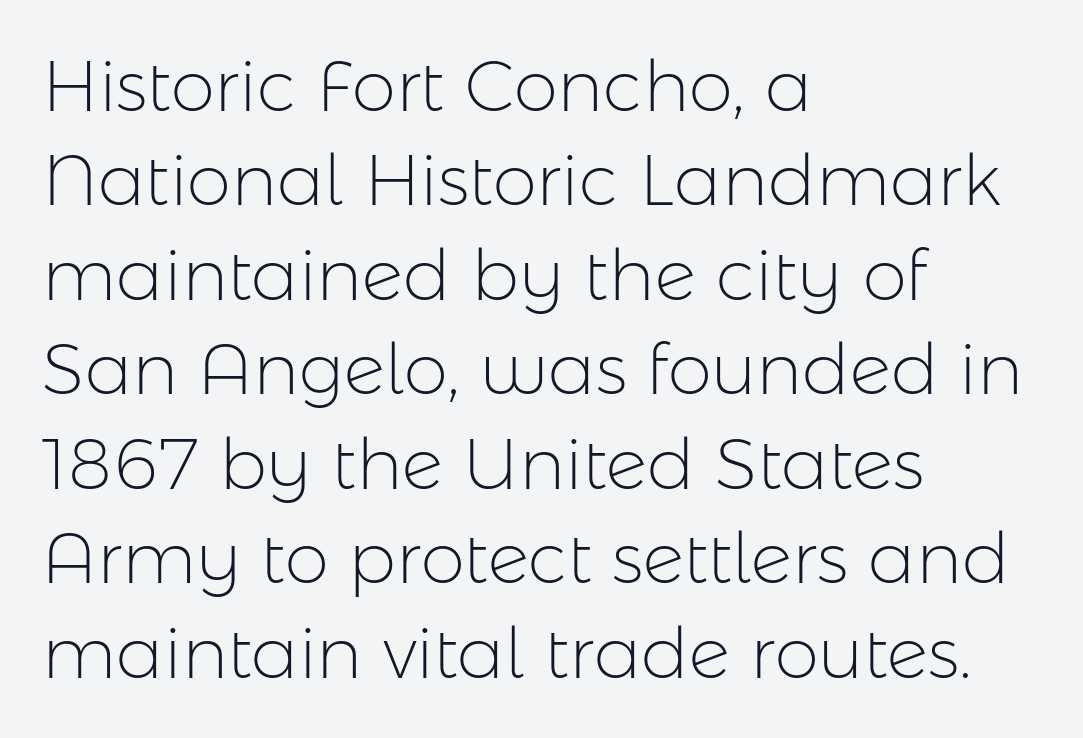
{"serif": "no", "italic": "no", "bold": "no", "weight": "light", "width": "normal", "stroke_contrast": "low", "x_height": "medium", "monospaced": "no", "underline": "no", "align": "left", "line_spacing": "normal", "line_spacing_ratio": 1.33, "letter_spacing": "normal", "letter_spacing_em": 0.0, "glyph_px": 71}
